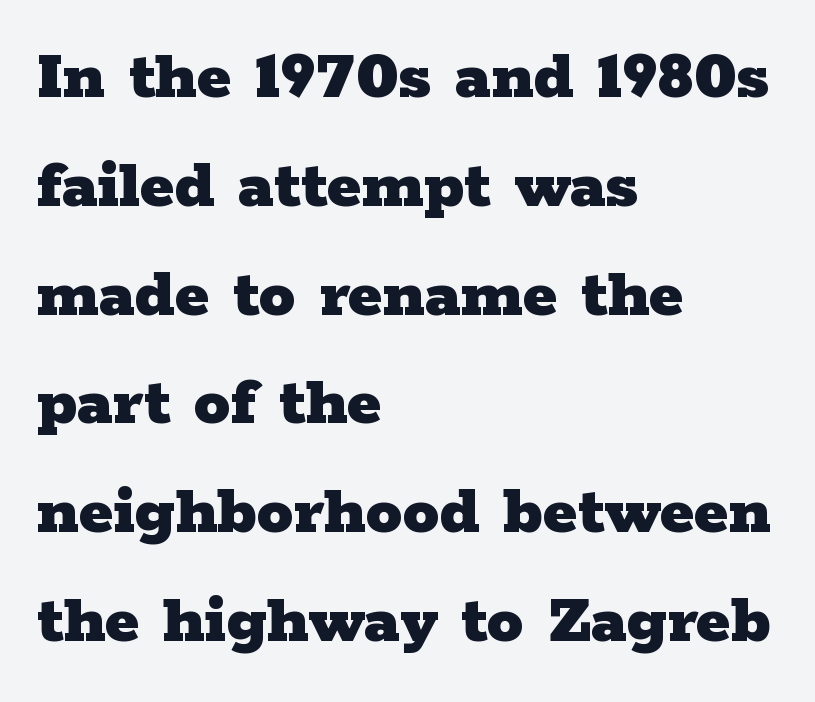
Type style note: has serifs. The rows are spaced the way most documents space them. On the weight axis this lands at bold, roughly 700. Every character sits straight up, as roman type does. The rendering anchors every line to the left-hand side.
